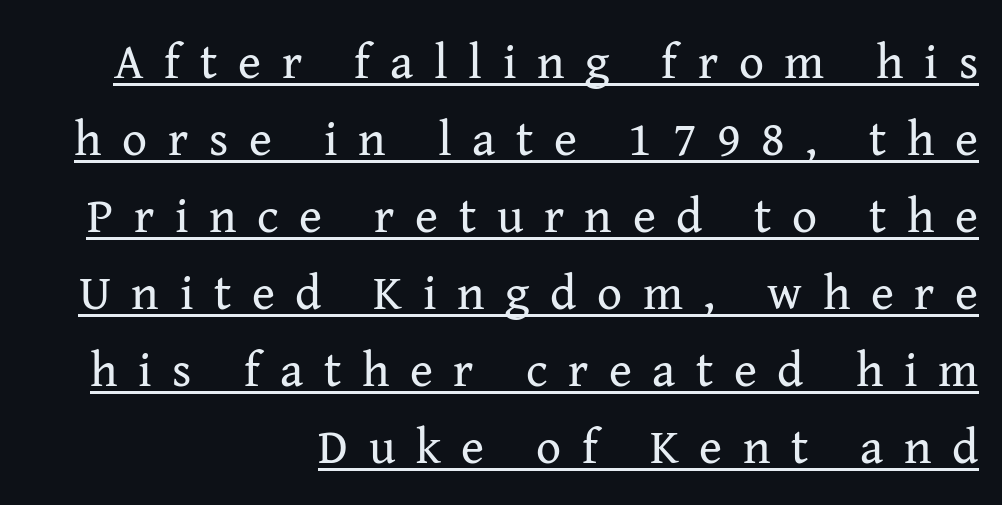
{"serif": "yes", "italic": "no", "bold": "no", "weight": "regular", "width": "normal", "stroke_contrast": "medium", "x_height": "medium", "monospaced": "no", "underline": "yes", "align": "right", "line_spacing": "normal", "line_spacing_ratio": 1.57, "letter_spacing": "wide", "letter_spacing_em": 0.42, "glyph_px": 49}
